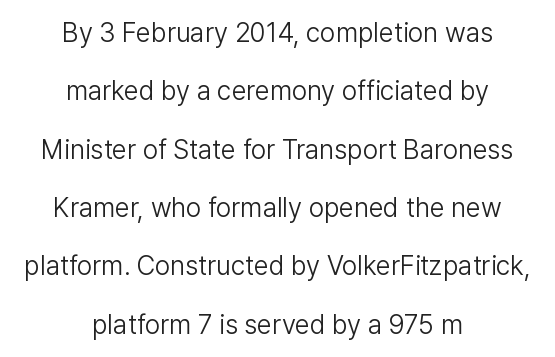
The weight tops out at a normal text grade. Glance below the letters and you will spot only blank space. The face used here is rendered with its standard letterfit. When letters stand straight like this, we call the style roman or upright.
